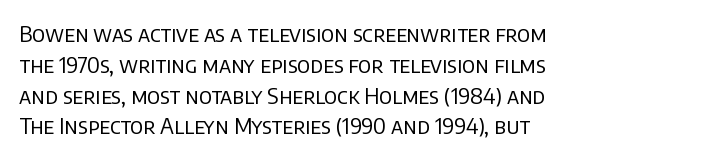
{"italic": "no", "bold": "no", "underline": "no", "align": "left", "line_spacing": "normal", "line_spacing_ratio": 1.4, "letter_spacing": "normal", "letter_spacing_em": 0.0, "glyph_px": 22}
